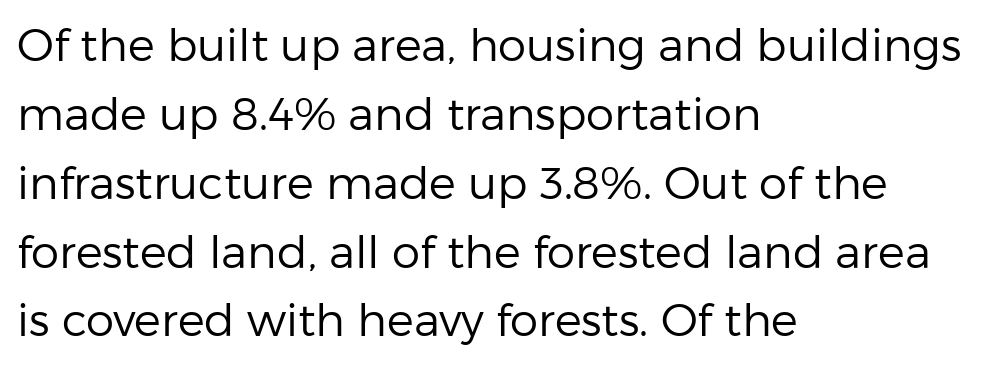
{"serif": "no", "italic": "no", "bold": "no", "weight": "regular", "width": "normal", "stroke_contrast": "low", "x_height": "medium", "monospaced": "no", "underline": "no", "align": "left", "line_spacing": "normal", "line_spacing_ratio": 1.53, "letter_spacing": "normal", "letter_spacing_em": 0.0, "glyph_px": 45}
